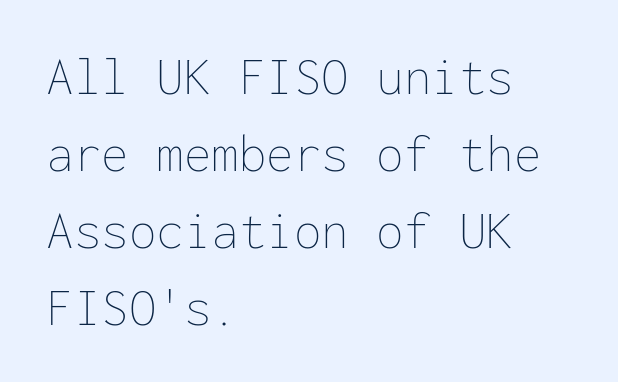
Q: Is the text bold? A: No.
Q: Is the text italic (slanted)? A: No, it is upright.
Q: Is the text underlined? A: No.
Q: How is the paragraph aligned? A: Left-aligned.
Q: Is the spacing between letters normal or unusually wide? A: Normal.
Q: Is the spacing between lines tight, normal or loose? A: Normal.
Q: Width (condensed, normal, or wide)? A: Normal.
Q: Stroke contrast? A: Low.
Q: x-height? A: Medium.
Q: Monospaced? A: Yes.
